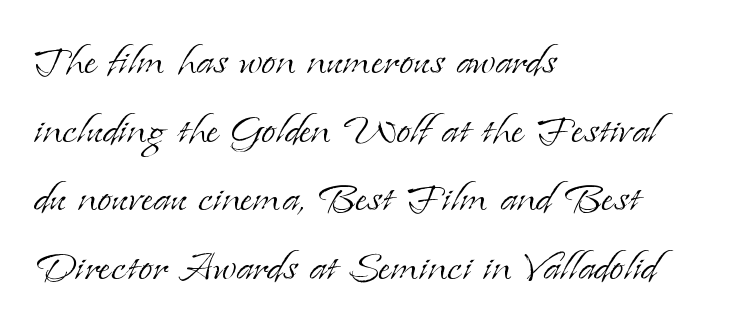
Each row of text sits above clean, open space. Spacing between characters is what you'd get straight out of the box. The typeface chosen for these lines features serifs. You could not count columns in this text — the font is proportionally spaced. If you drew a ruler down the left edge, every line would touch it.
